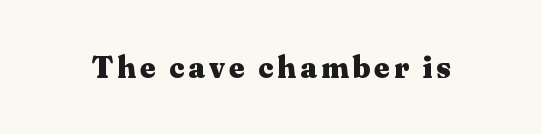
Q: Is the text bold? A: Yes.
Q: Is the text italic (slanted)? A: No, it is upright.
Q: Is the typeface a serif or a sans-serif typeface? A: Serif.
Q: Is the text underlined? A: No.
Q: Width (condensed, normal, or wide)? A: Wide.
Q: Stroke contrast? A: Medium.
Q: x-height? A: Medium.
Q: Monospaced? A: No.
